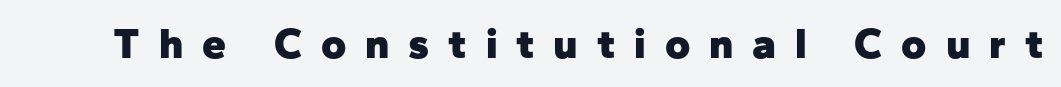
The image shows 43 px heavy sans-serif type, upright; set unusually wide letter spacing (+0.44 em), not underlined; low stroke contrast and a medium x-height.
